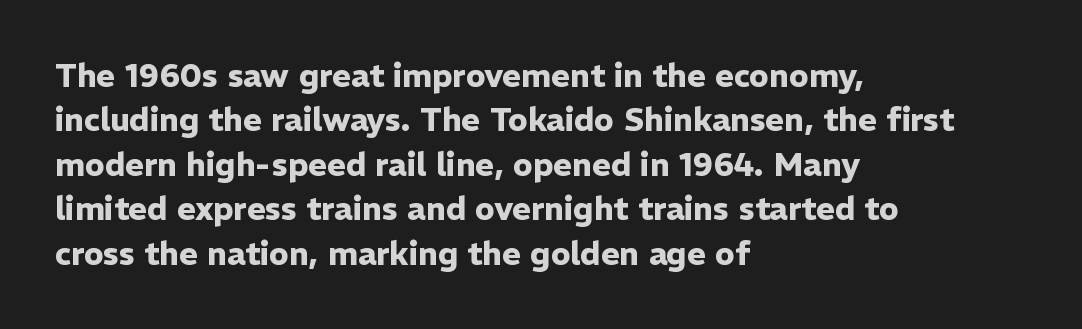
The image shows 32 px heavy sans-serif type, upright; set left-aligned, normal line spacing (1.39x), normal letter spacing, not underlined; low stroke contrast and a medium x-height.
